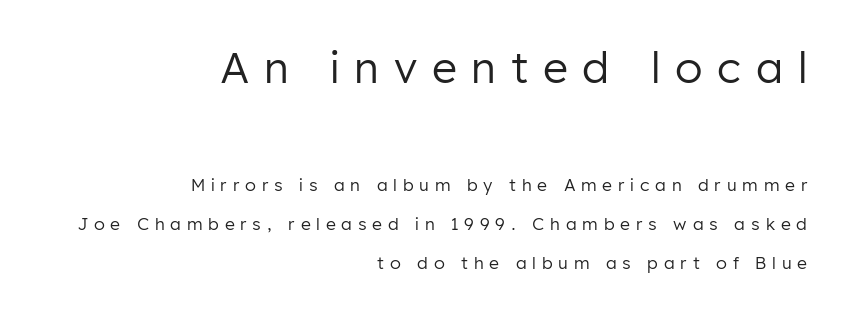
Posture: vertical. This sample has the flowing, uneven cadence of proportional lettering. Interline gaps are noticeably wide in this sample. Larger block? The one above; the one below is distinctly smaller. The cut favours lightness, reaching ordinary text weight at its darkest.
